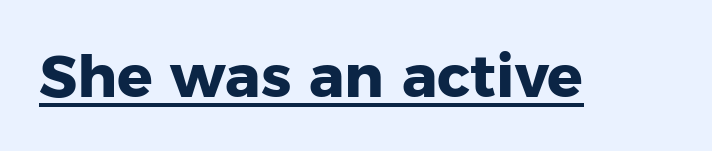
Q: Is the text bold? A: Yes.
Q: Is the text italic (slanted)? A: No, it is upright.
Q: Is the typeface a serif or a sans-serif typeface? A: Sans-serif.
Q: Is the text underlined? A: Yes.
Q: Is the spacing between letters normal or unusually wide? A: Normal.
Q: Width (condensed, normal, or wide)? A: Normal.
Q: Stroke contrast? A: Low.
Q: x-height? A: Medium.
Q: Monospaced? A: No.
